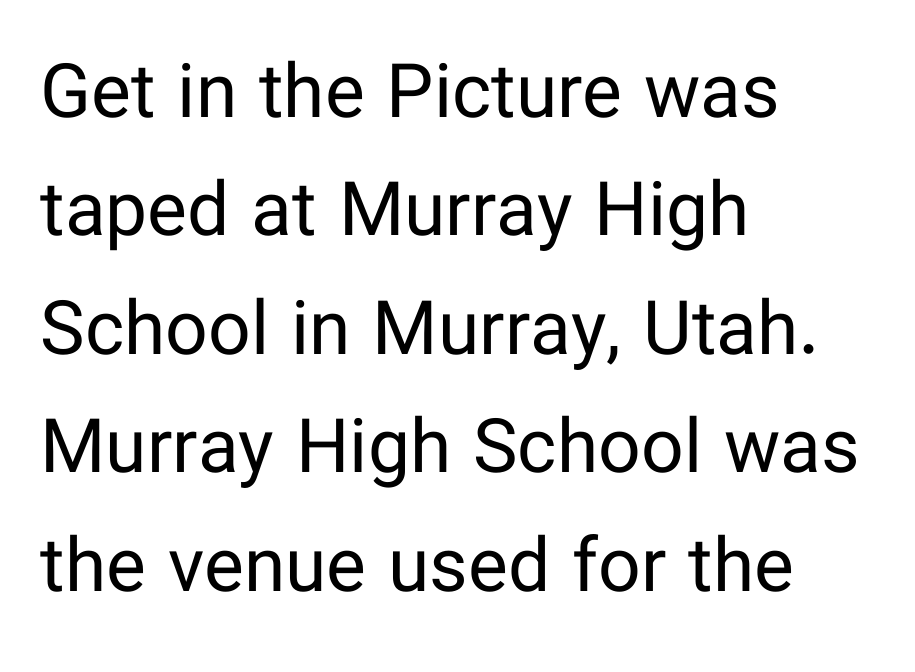
The image shows 75 px regular-weight sans-serif type, upright; set left-aligned, normal line spacing (1.58x), normal letter spacing, not underlined; low stroke contrast and a medium x-height.
